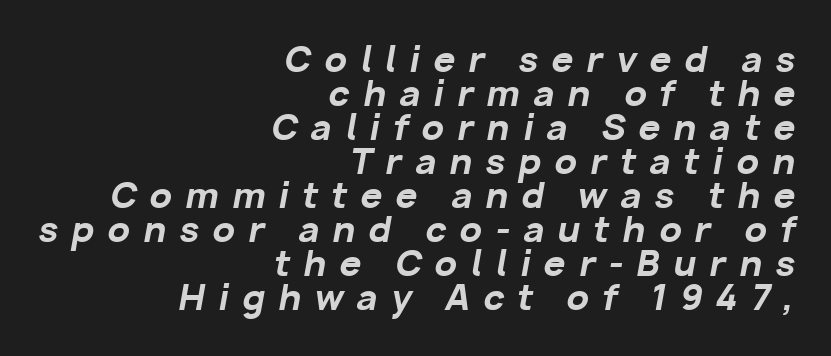
The image shows 35 px bold type, italic (leaning right); set right-aligned, tight line spacing (0.97x), unusually wide letter spacing (+0.37 em), not underlined; low stroke contrast and a medium x-height.
